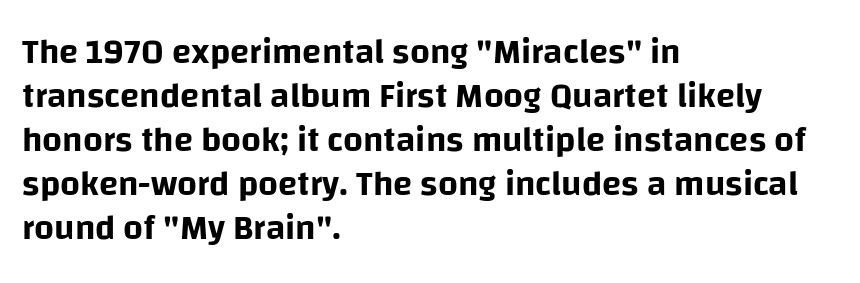
{"serif": "no", "italic": "no", "width": "normal", "stroke_contrast": "low", "x_height": "large", "monospaced": "no", "underline": "no", "align": "left", "line_spacing": "normal", "line_spacing_ratio": 1.26, "letter_spacing": "normal", "letter_spacing_em": 0.0, "glyph_px": 35}
